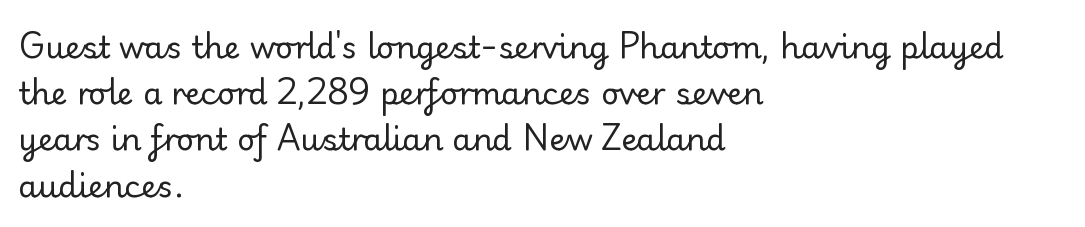
The image shows 31 px regular-weight serif type, upright; set left-aligned, normal line spacing (1.49x), normal letter spacing, not underlined; low stroke contrast and a small x-height.
